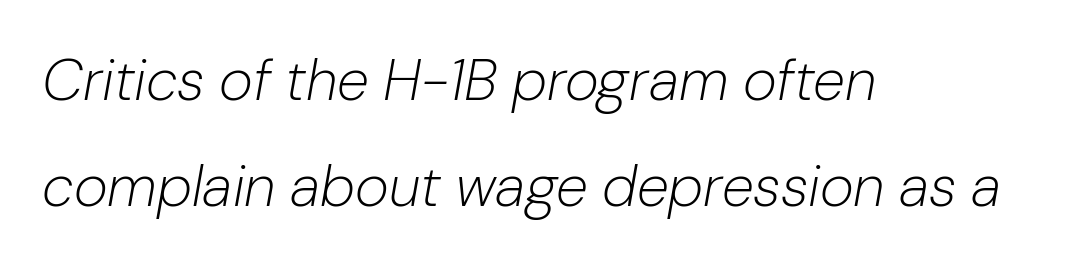
Q: Is the text bold? A: No.
Q: Is the text italic (slanted)? A: Yes, it leans right by about 10 degrees.
Q: Is the text underlined? A: No.
Q: How is the paragraph aligned? A: Left-aligned.
Q: Is the spacing between letters normal or unusually wide? A: Normal.
Q: Width (condensed, normal, or wide)? A: Normal.
Q: Stroke contrast? A: Low.
Q: x-height? A: Medium.
Q: Monospaced? A: No.
